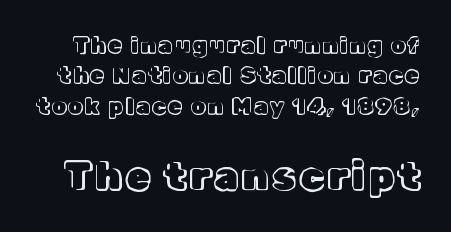
Q: Is the text italic (slanted)? A: No, it is upright.
Q: Is the text underlined? A: No.
Q: Is the spacing between lines tight, normal or loose? A: Normal.
Q: Which block of text is set in a larger size, the first (top) or the second (bottom)? A: The second (bottom) one.
Q: Width (condensed, normal, or wide)? A: Normal.
Q: x-height? A: Medium.
Q: Monospaced? A: No.
